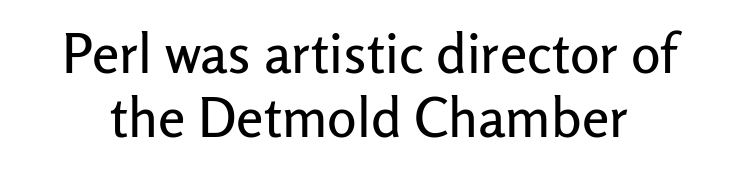
The image shows 55 px sans-serif type, upright; set line spacing 1.16x, normal letter spacing, not underlined; low stroke contrast and a medium x-height.
